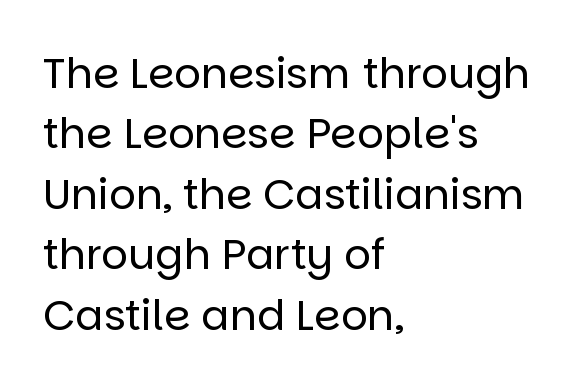
Q: Is the text bold? A: No.
Q: Is the text italic (slanted)? A: No, it is upright.
Q: Is the typeface a serif or a sans-serif typeface? A: Sans-serif.
Q: Is the text underlined? A: No.
Q: How is the paragraph aligned? A: Left-aligned.
Q: Is the spacing between letters normal or unusually wide? A: Normal.
Q: Is the spacing between lines tight, normal or loose? A: Normal.
Q: Width (condensed, normal, or wide)? A: Normal.
Q: Stroke contrast? A: Low.
Q: x-height? A: Large.
Q: Monospaced? A: No.
